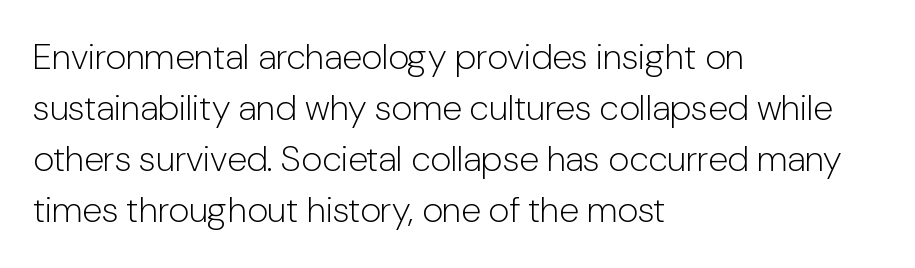
The font family rendered here belongs to the sans-serif group. The line-height multiplier appears to be the usual default. Tracking value appears to be zero — textbook default spacing. Character widths vary here, with narrow letters taking less room than wide ones. Every row of glyphs begins at an identical x-position on the left.
